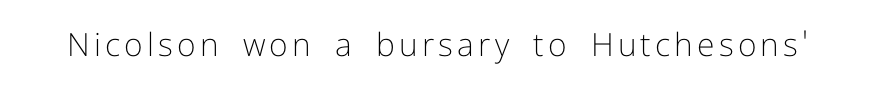
Q: Is the text bold? A: No.
Q: Is the text italic (slanted)? A: No, it is upright.
Q: Is the typeface a serif or a sans-serif typeface? A: Sans-serif.
Q: Is the text underlined? A: No.
Q: Width (condensed, normal, or wide)? A: Normal.
Q: Stroke contrast? A: Low.
Q: x-height? A: Medium.
Q: Monospaced? A: No.
